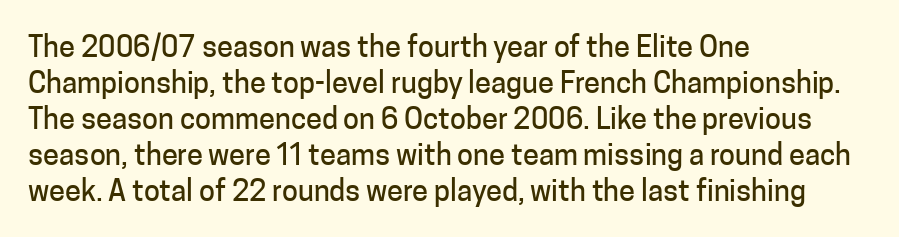
The image shows 29 px sans-serif type, upright; set left-aligned, line spacing 1.24x, normal letter spacing, not underlined; low stroke contrast and a medium x-height.
